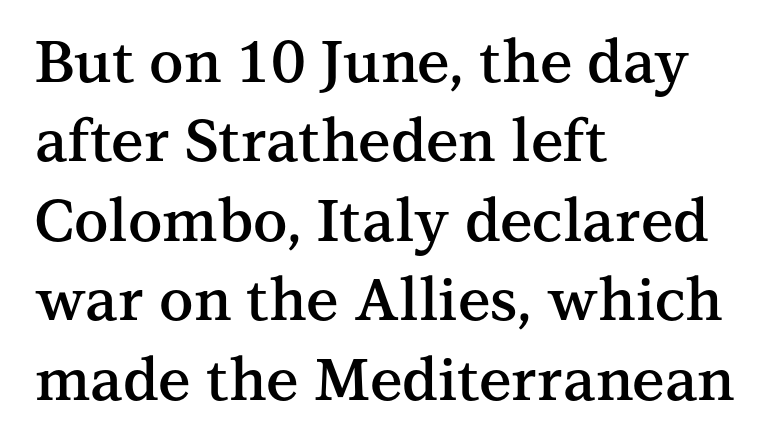
Q: Is the text bold? A: Semi-bold.
Q: Is the text italic (slanted)? A: No, it is upright.
Q: Is the typeface a serif or a sans-serif typeface? A: Serif.
Q: Is the text underlined? A: No.
Q: How is the paragraph aligned? A: Left-aligned.
Q: Is the spacing between letters normal or unusually wide? A: Normal.
Q: Is the spacing between lines tight, normal or loose? A: Normal.
Q: Width (condensed, normal, or wide)? A: Normal.
Q: Stroke contrast? A: Medium.
Q: x-height? A: Medium.
Q: Monospaced? A: No.
